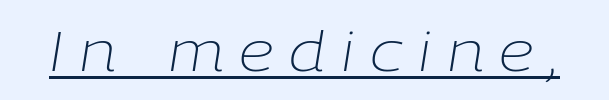
{"italic": "yes", "lean": "right", "slant_degrees": 9, "bold": "no", "weight": "light", "width": "normal", "stroke_contrast": "low", "x_height": "medium", "monospaced": "no", "underline": "yes", "letter_spacing": "wide", "letter_spacing_em": 0.28, "glyph_px": 56}
